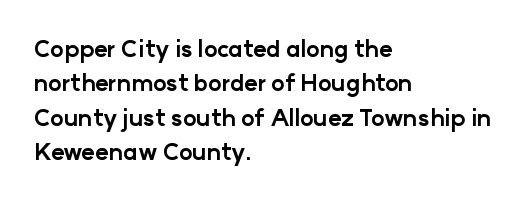
Q: Is the text bold? A: Yes.
Q: Is the text italic (slanted)? A: No, it is upright.
Q: Is the text underlined? A: No.
Q: How is the paragraph aligned? A: Left-aligned.
Q: Is the spacing between letters normal or unusually wide? A: Normal.
Q: Is the spacing between lines tight, normal or loose? A: Normal.
